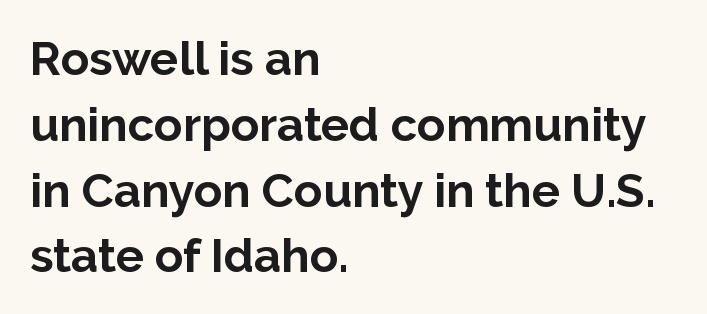
{"serif": "no", "italic": "no", "bold": "yes", "weight": "bold", "width": "normal", "stroke_contrast": "low", "x_height": "medium", "monospaced": "no", "underline": "no", "align": "left", "line_spacing": "normal", "line_spacing_ratio": 1.4, "letter_spacing": "normal", "letter_spacing_em": 0.0, "glyph_px": 47}
